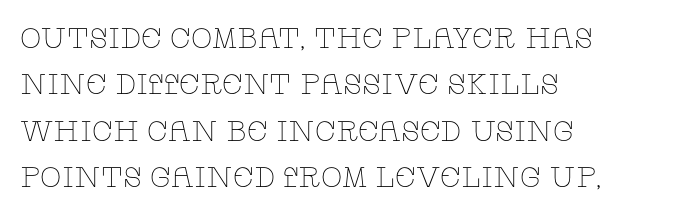
Q: Is the text bold? A: No.
Q: Is the text italic (slanted)? A: No, it is upright.
Q: Is the typeface a serif or a sans-serif typeface? A: Serif.
Q: Is the text underlined? A: No.
Q: How is the paragraph aligned? A: Left-aligned.
Q: Is the spacing between letters normal or unusually wide? A: Normal.
Q: Is the spacing between lines tight, normal or loose? A: Normal.
Q: Width (condensed, normal, or wide)? A: Wide.
Q: Stroke contrast? A: Low.
Q: x-height? A: Large.
Q: Monospaced? A: No.
